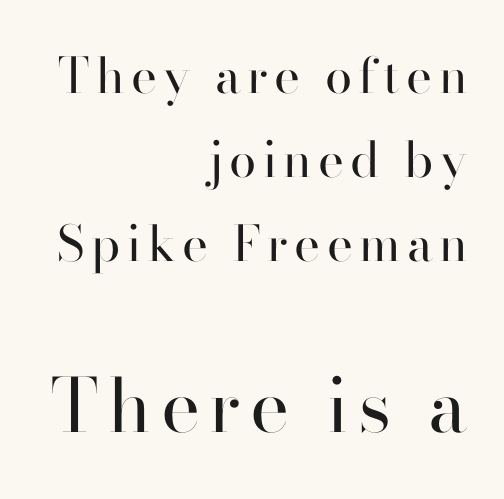
{"serif": "no", "italic": "no", "bold": "no", "weight": "regular", "width": "normal", "stroke_contrast": "high", "x_height": "small", "monospaced": "no", "underline": "no", "align": "right", "line_spacing_ratio": 1.71, "larger_block": "second", "size_ratio": 1.51, "glyph_px": 74}
